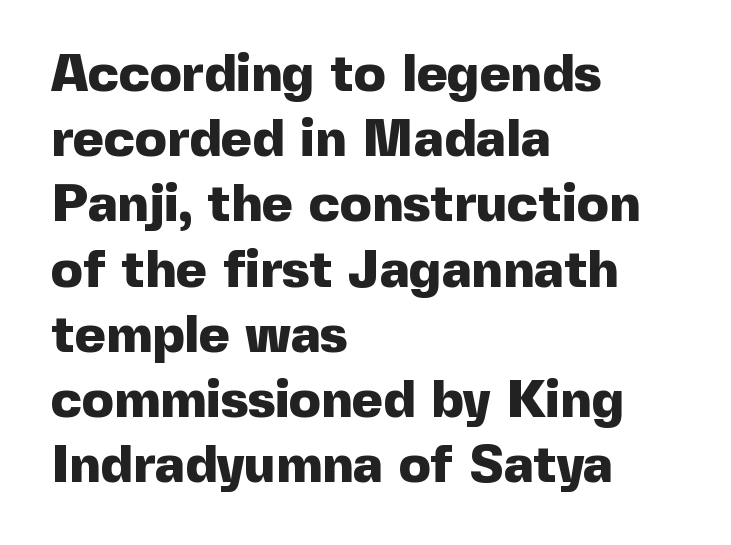
{"serif": "no", "italic": "no", "bold": "yes", "weight": "heavy", "width": "normal", "x_height": "medium", "monospaced": "no", "underline": "no", "align": "left", "line_spacing_ratio": 1.23, "letter_spacing": "normal", "letter_spacing_em": 0.0, "glyph_px": 53}
